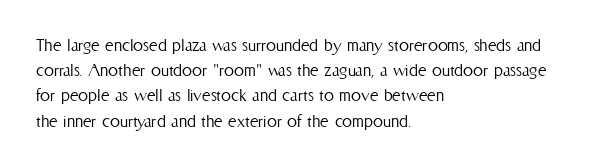
Q: Is the text bold? A: No.
Q: Is the text italic (slanted)? A: No, it is upright.
Q: Is the text underlined? A: No.
Q: How is the paragraph aligned? A: Left-aligned.
Q: Is the spacing between letters normal or unusually wide? A: Normal.
Q: Is the spacing between lines tight, normal or loose? A: Normal.
